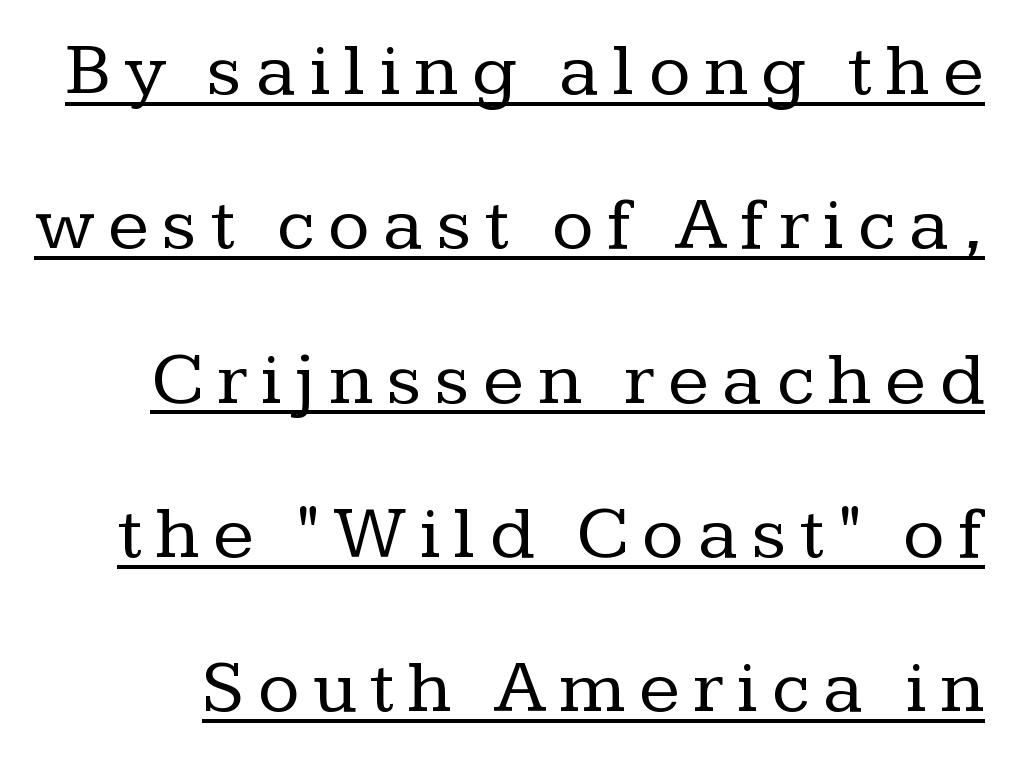
The image shows 76 px regular-weight serif type, upright; set loose line spacing (2.03x), underlined; low stroke contrast and a medium x-height.
